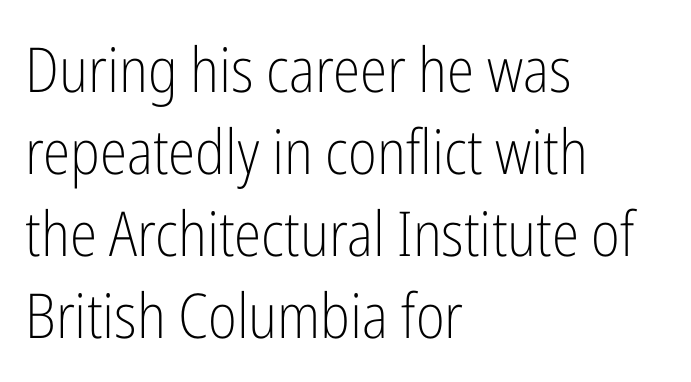
Each new line begins a customary step beneath the previous one. Letter spacing: default. Do the characters align in a grid? No, the font is proportional. Posture: upright roman. No feet cap the strokes, marking this as sans-serif type.
